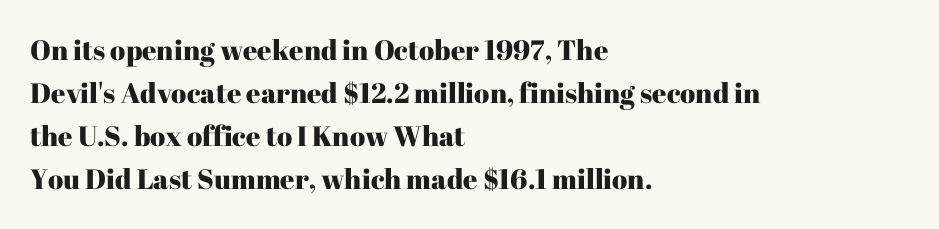
Q: Is the text italic (slanted)? A: No, it is upright.
Q: Is the typeface a serif or a sans-serif typeface? A: Serif.
Q: Is the text underlined? A: No.
Q: How is the paragraph aligned? A: Left-aligned.
Q: Is the spacing between letters normal or unusually wide? A: Normal.
Q: Is the spacing between lines tight, normal or loose? A: Normal.
Q: Width (condensed, normal, or wide)? A: Normal.
Q: Stroke contrast? A: High.
Q: x-height? A: Medium.
Q: Monospaced? A: No.
